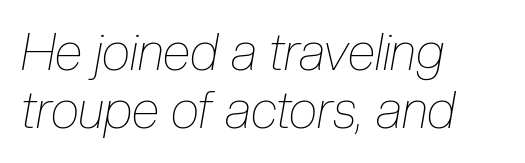
Honestly, there is no underline to notice here at all. Spacing verdict: proportional, widths tailored to each character. The line-height multiplier appears low, near solid setting. Honestly, the letter spacing is just normal — you wouldn't notice it. Quick note: italic.
